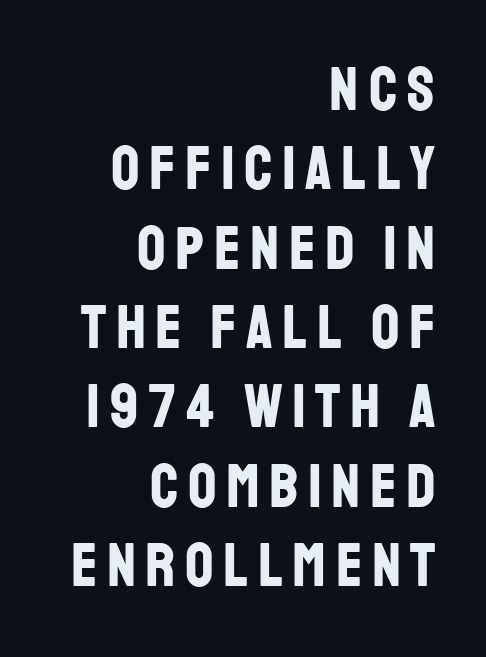
The image shows 62 px bold, condensed sans-serif type, upright; set right-aligned, normal line spacing (1.28x), not underlined; low stroke contrast and a large x-height.
